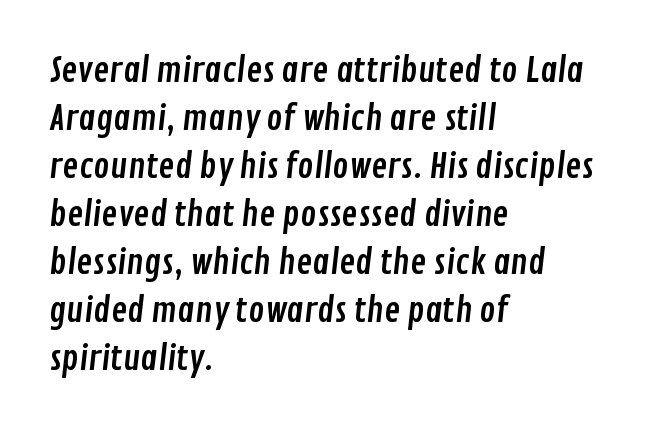
What's the leading like? Ordinary, nothing unusual. Inter-character spacing is left at the font's built-in metrics. Serifs: no, the terminals of the letterforms are clean. Is this a fixed-width face? No — the glyphs have proportional, varying widths. The strip under each line holds only bare page.
